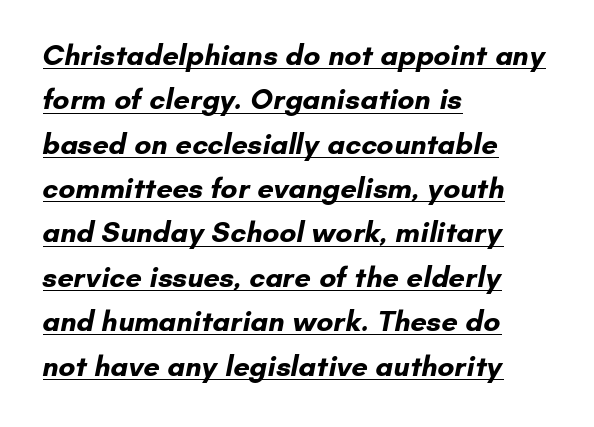
Caption: multi-line text, flush left, ragged right. Rows of type keep a routine distance in the vertical direction. Characters follow at the spacing the type designer built in. Check where the strokes stop: nothing finishes them off — pure sans.
